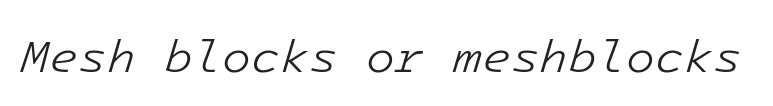
The image shows 47 px light type, italic (leaning right), monospaced; set normal letter spacing, not underlined; low stroke contrast and a medium x-height.
